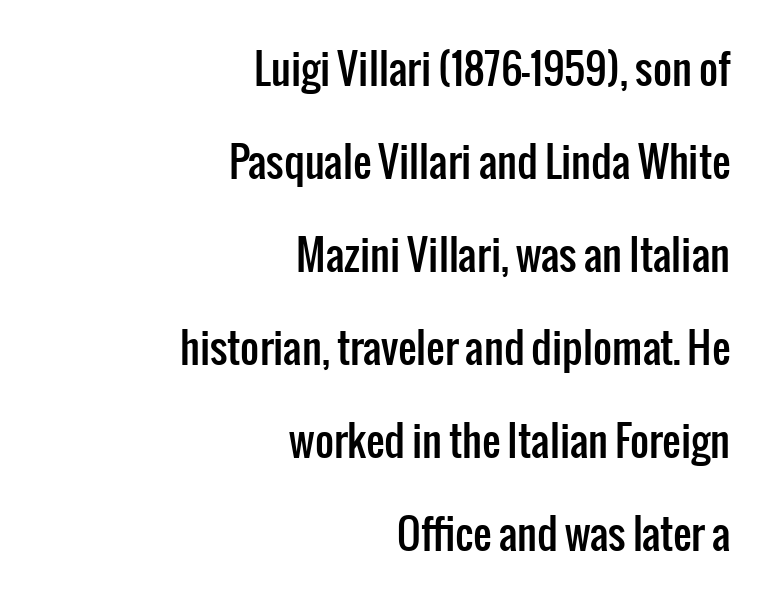
The image shows 41 px condensed sans-serif type, upright; set right-aligned, loose line spacing (2.27x), normal letter spacing, not underlined; low stroke contrast and a medium x-height.
